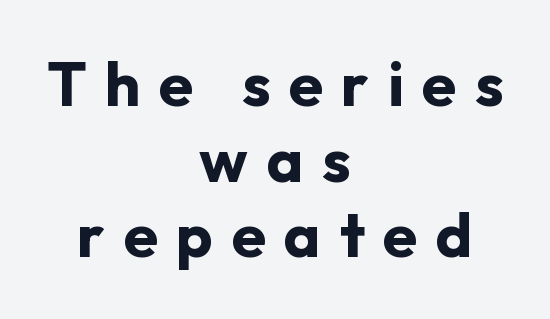
Designer's note — italics off, roman on. This rendering widens character spacing well past its baseline value. Is this a fixed-width face? No — the glyphs have proportional, varying widths. The rendering uses a bold face; every stroke is thick and dark. These lines stack symmetrically, like a column narrowing and widening about its center.
